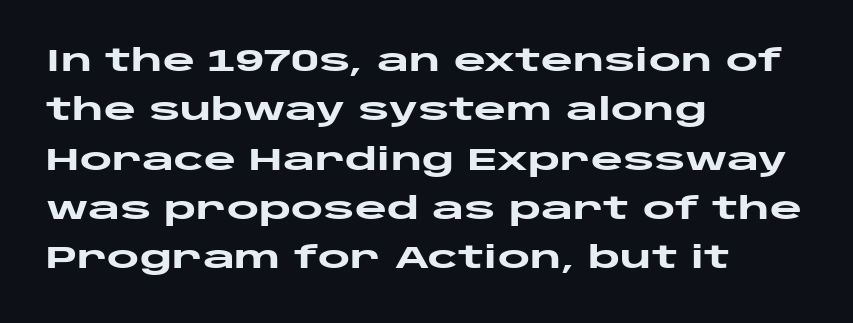
{"serif": "no", "italic": "no", "bold": "yes", "weight": "heavy", "width": "wide", "stroke_contrast": "low", "x_height": "large", "monospaced": "no", "underline": "no", "align": "left", "line_spacing": "normal", "line_spacing_ratio": 1.59, "letter_spacing": "normal", "letter_spacing_em": 0.0, "glyph_px": 31}
